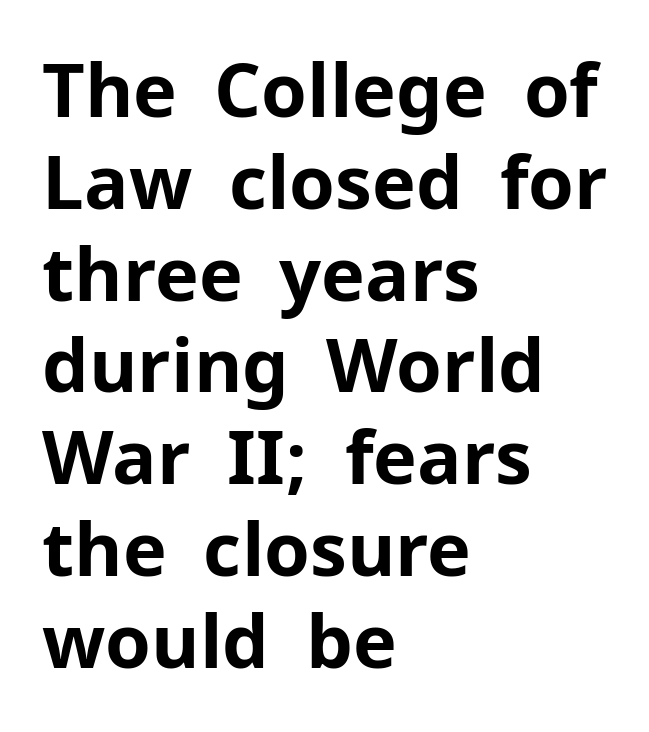
{"serif": "no", "italic": "no", "bold": "yes", "weight": "bold", "width": "normal", "stroke_contrast": "low", "x_height": "medium", "monospaced": "no", "underline": "no", "align": "left", "line_spacing_ratio": 1.24, "letter_spacing": "normal", "letter_spacing_em": 0.0, "glyph_px": 74}
